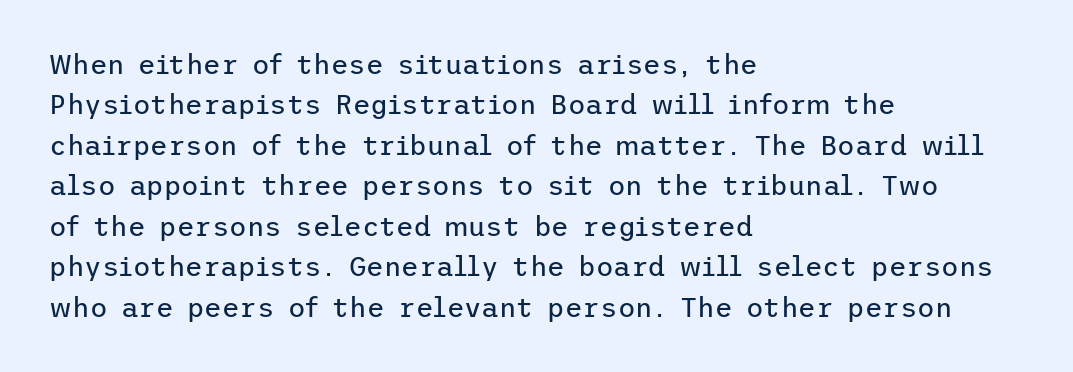
{"italic": "no", "bold": "no", "underline": "no", "align": "left", "line_spacing": "normal", "line_spacing_ratio": 1.5, "letter_spacing": "normal", "letter_spacing_em": 0.0, "glyph_px": 27}
